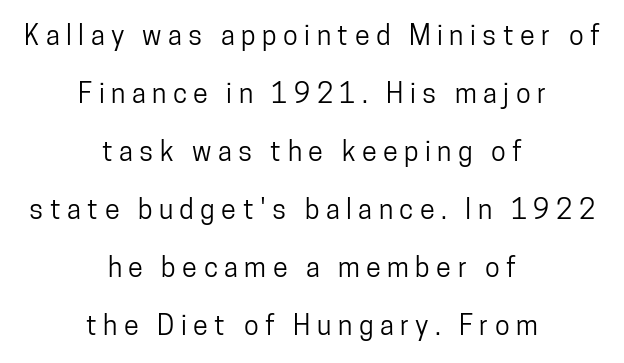
The image shows 27 px text type, upright; set centered, loose line spacing (2.15x), unusually wide letter spacing (+0.24 em), not underlined.
